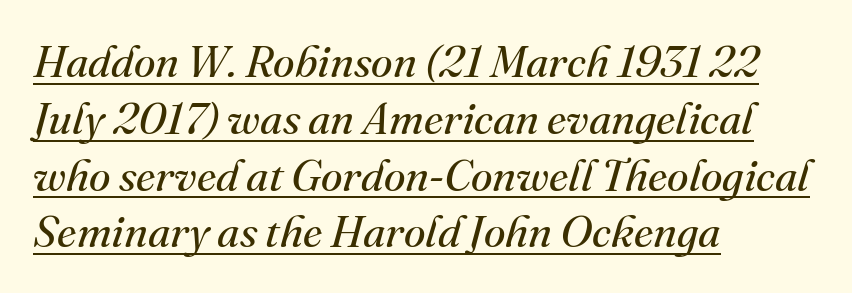
{"serif": "yes", "italic": "yes", "lean": "right", "slant_degrees": 16, "bold": "no", "weight": "regular", "width": "normal", "stroke_contrast": "medium", "x_height": "small", "monospaced": "no", "underline": "yes", "align": "left", "line_spacing": "normal", "line_spacing_ratio": 1.29, "letter_spacing": "normal", "letter_spacing_em": 0.0, "glyph_px": 44}
